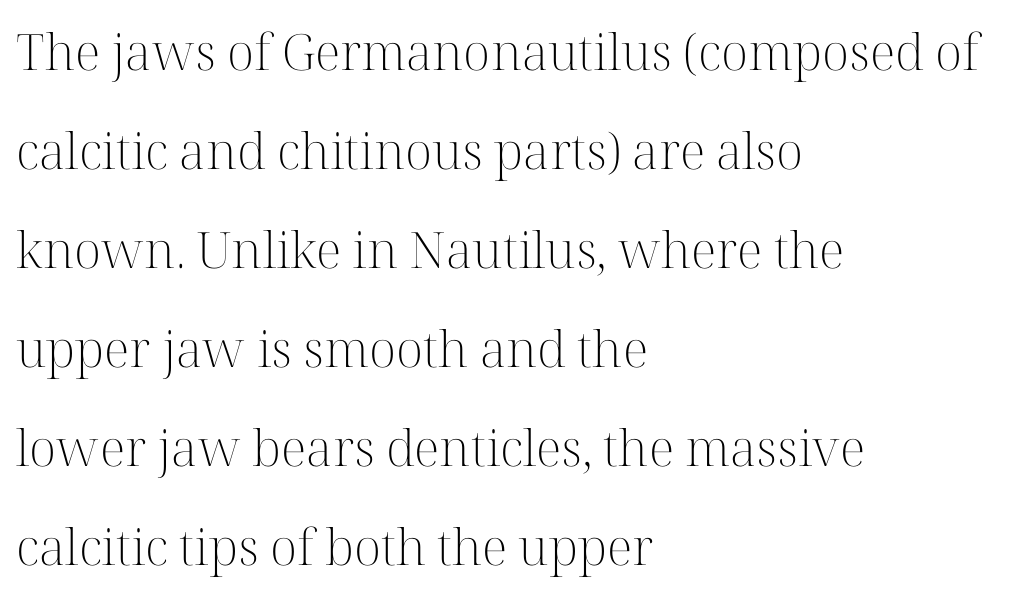
The image shows 50 px light serif type, upright; set left-aligned, loose line spacing (1.98x), normal letter spacing, not underlined; high stroke contrast and a medium x-height.
